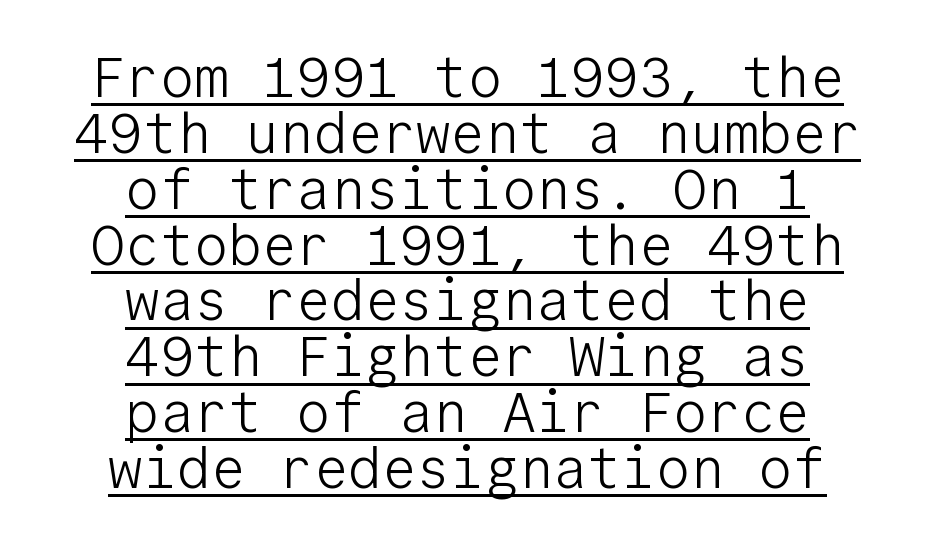
{"serif": "no", "italic": "no", "bold": "no", "weight": "light", "width": "normal", "stroke_contrast": "low", "x_height": "medium", "monospaced": "yes", "underline": "yes", "align": "center", "line_spacing": "tight", "line_spacing_ratio": 0.98, "letter_spacing": "normal", "letter_spacing_em": 0.0, "glyph_px": 57}
